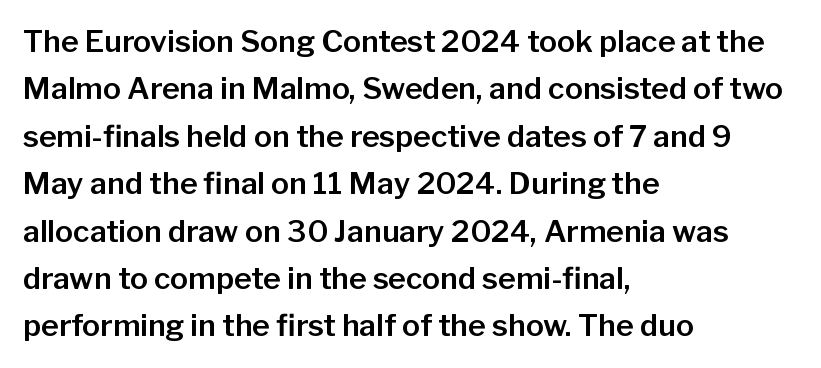
Q: Is the text italic (slanted)? A: No, it is upright.
Q: Is the typeface a serif or a sans-serif typeface? A: Sans-serif.
Q: Is the text underlined? A: No.
Q: How is the paragraph aligned? A: Left-aligned.
Q: Is the spacing between letters normal or unusually wide? A: Normal.
Q: Is the spacing between lines tight, normal or loose? A: Normal.
Q: Width (condensed, normal, or wide)? A: Normal.
Q: Stroke contrast? A: Low.
Q: x-height? A: Medium.
Q: Monospaced? A: No.
